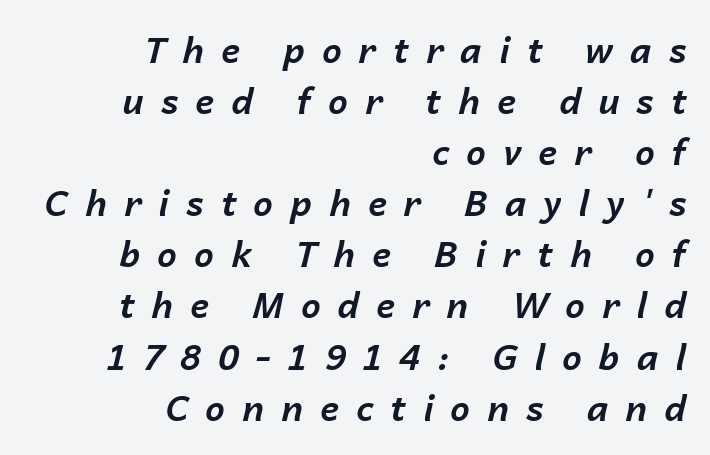
The image shows 35 px bold type, italic (leaning right); set right-aligned, normal line spacing (1.46x), unusually wide letter spacing (+0.49 em), not underlined; low stroke contrast and a medium x-height.
